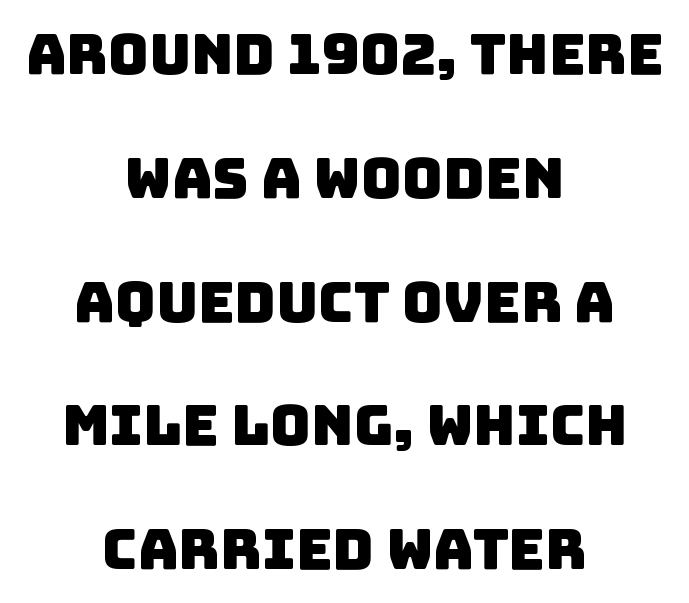
Q: Is the typeface a serif or a sans-serif typeface? A: Sans-serif.
Q: Is the text underlined? A: No.
Q: How is the paragraph aligned? A: Centered.
Q: Is the spacing between letters normal or unusually wide? A: Normal.
Q: Is the spacing between lines tight, normal or loose? A: Loose.
Q: Width (condensed, normal, or wide)? A: Normal.
Q: Stroke contrast? A: Low.
Q: x-height? A: Large.
Q: Monospaced? A: No.
